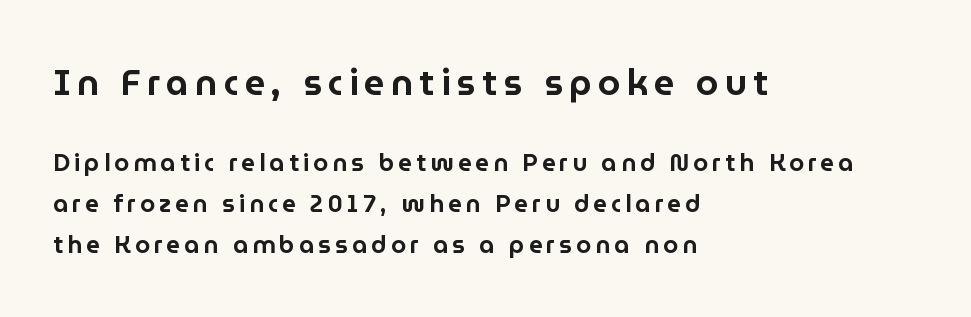
The image shows 36 px sans-serif type, upright; set left-aligned, normal line spacing (1.7x), not underlined; the first (top) block is 1.5x larger; low stroke contrast and a medium x-height.
